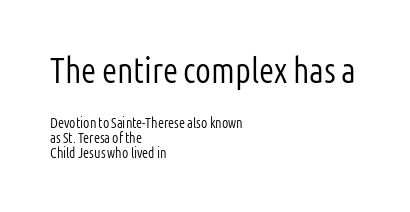
Q: Is the text bold? A: No.
Q: Is the text italic (slanted)? A: No, it is upright.
Q: Is the typeface a serif or a sans-serif typeface? A: Sans-serif.
Q: Is the text underlined? A: No.
Q: How is the paragraph aligned? A: Left-aligned.
Q: Is the spacing between letters normal or unusually wide? A: Normal.
Q: Is the spacing between lines tight, normal or loose? A: Tight.
Q: Which block of text is set in a larger size, the first (top) or the second (bottom)? A: The first (top) one.
Q: Width (condensed, normal, or wide)? A: Condensed.
Q: Stroke contrast? A: Low.
Q: x-height? A: Medium.
Q: Monospaced? A: No.
